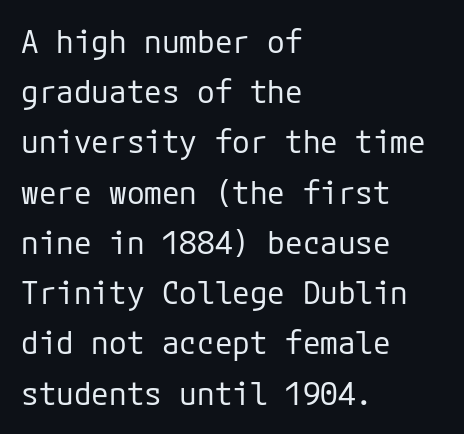
Stroke mass is kept to a normal reading level or below. Rule under the text: the space is simply empty. Students, note that the glyphs here touch the page at normal intervals. The font's upright variant was chosen for this text. All the whitespace from short lines collects on the right.
